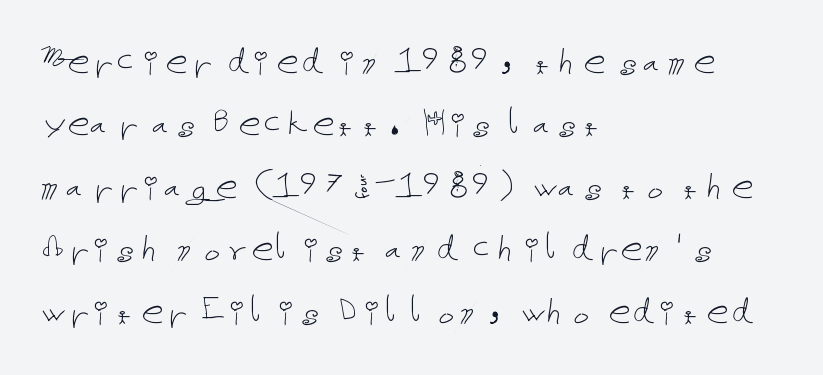
The image shows 44 px thin type, upright; set left-aligned, normal line spacing (1.42x), normal letter spacing, not underlined; low stroke contrast and a medium x-height.
